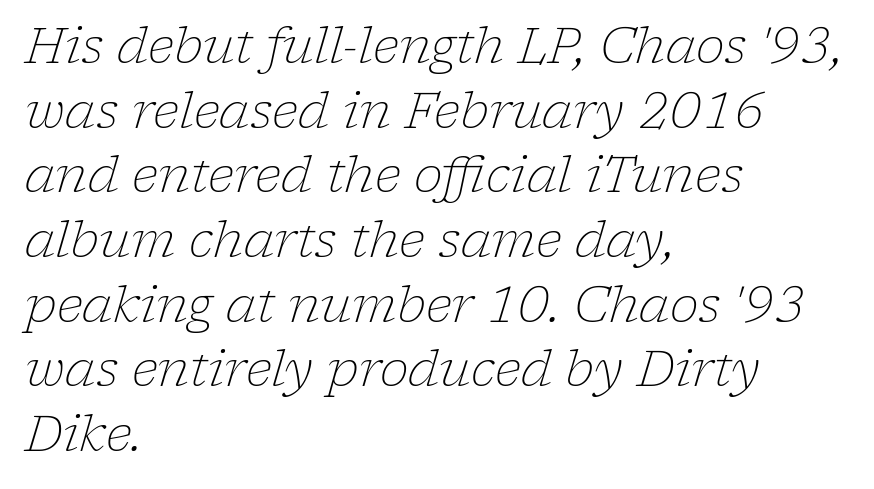
Q: Is the text bold? A: No.
Q: Is the text italic (slanted)? A: Yes, it leans right by about 17 degrees.
Q: Is the typeface a serif or a sans-serif typeface? A: Serif.
Q: Is the text underlined? A: No.
Q: How is the paragraph aligned? A: Left-aligned.
Q: Is the spacing between letters normal or unusually wide? A: Normal.
Q: Is the spacing between lines tight, normal or loose? A: Normal.
Q: Width (condensed, normal, or wide)? A: Normal.
Q: Stroke contrast? A: Low.
Q: x-height? A: Medium.
Q: Monospaced? A: No.
